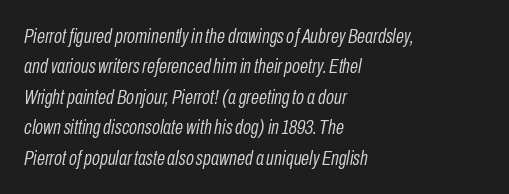
The image shows 21 px text type, italic (leaning right); set left-aligned, normal line spacing (1.45x), normal letter spacing, not underlined.
